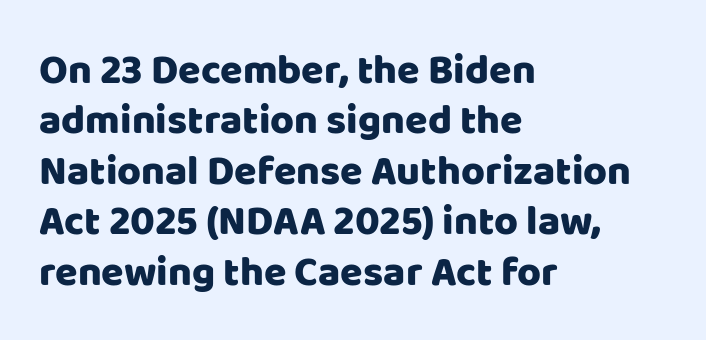
The area under the type is left untouched. Typeset ragged right — the left edge is the straight one. The line texture is even and compact thanks to regular tracking. Examine the stroke ends and you'll find no serifs. Think of a printed novel: that variable character pitch is what you see here. Posture: straight, roman, zero tilt.
